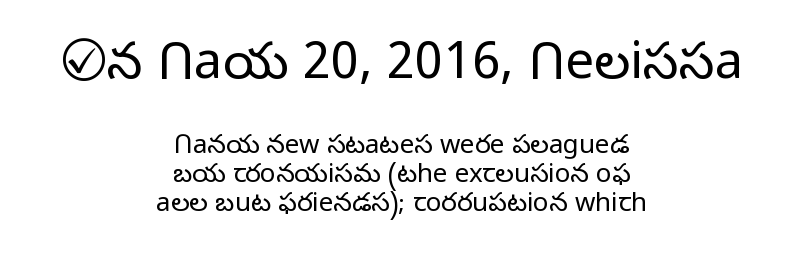
The characters display no serif detailing; their extremities are plain. The passage shown begins with its larger block and ends with its smaller one. Just letters on the line, the space beneath them empty. No heavy texture on the line: the type isn't bold. The passage shown is typed in a proportional face where columns would drift. Upright lettering throughout.
